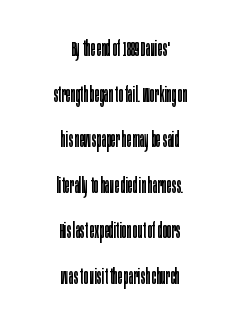
The image shows 22 px text type, upright; set centered, loose line spacing (2.07x), normal letter spacing, not underlined.
